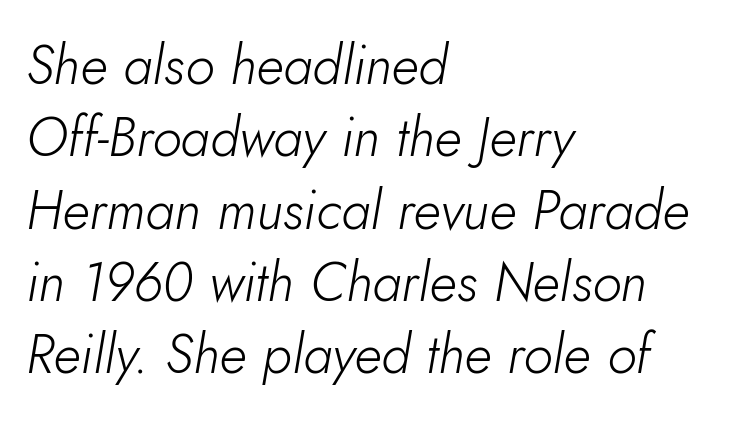
Q: Is the text bold? A: No.
Q: Is the text italic (slanted)? A: Yes, it leans right by about 10 degrees.
Q: Is the text underlined? A: No.
Q: How is the paragraph aligned? A: Left-aligned.
Q: Is the spacing between letters normal or unusually wide? A: Normal.
Q: Is the spacing between lines tight, normal or loose? A: Normal.
Q: Width (condensed, normal, or wide)? A: Normal.
Q: Stroke contrast? A: Low.
Q: x-height? A: Small.
Q: Monospaced? A: No.
